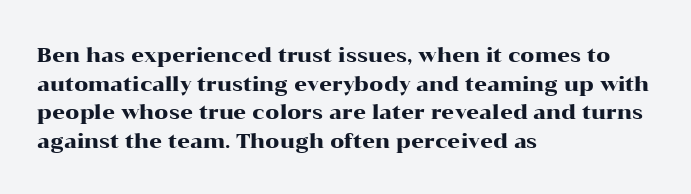
The image shows 20 px text type, upright; set left-aligned, normal line spacing (1.43x), normal letter spacing, not underlined.
